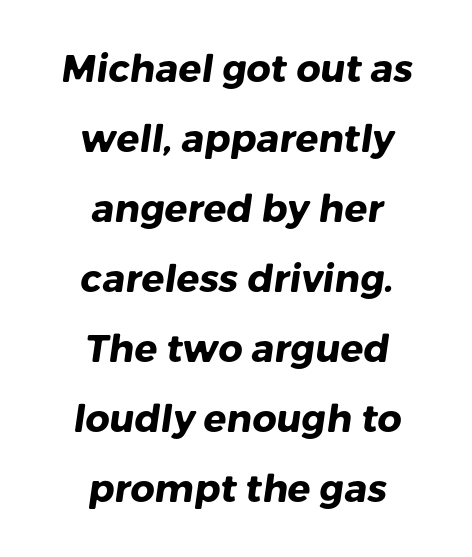
The image shows 38 px heavy sans-serif type; set centered, line spacing 1.84x, normal letter spacing, not underlined; low stroke contrast and a medium x-height.
